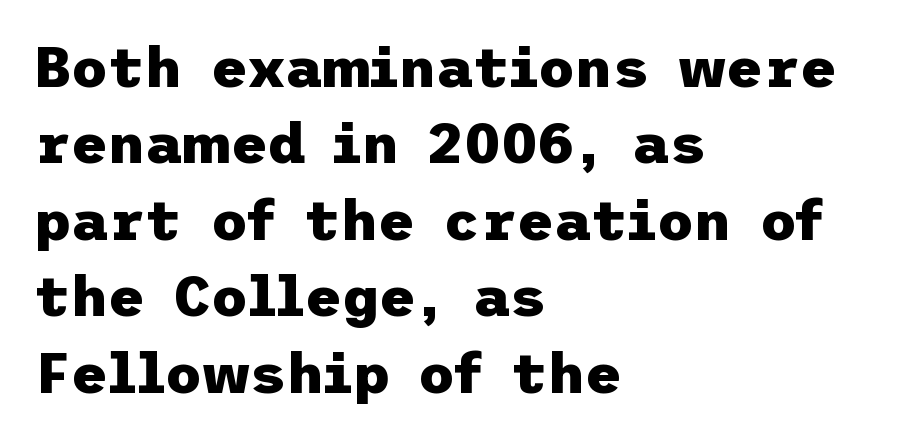
The image shows 57 px heavy sans-serif type, upright; set left-aligned, normal line spacing (1.34x), normal letter spacing, not underlined; low stroke contrast and a medium x-height.
